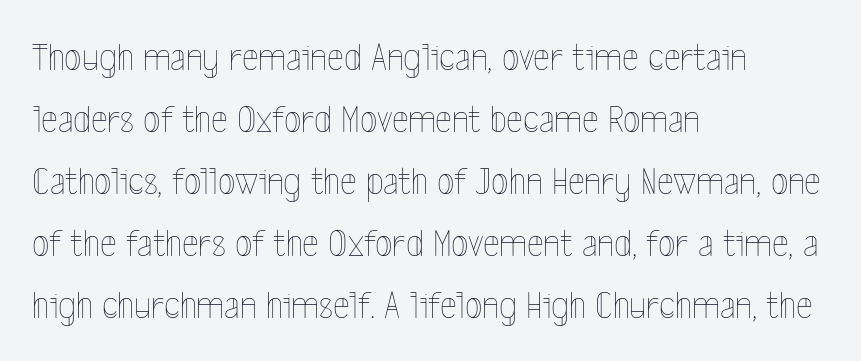
{"italic": "no", "bold": "no", "weight": "thin", "width": "condensed", "x_height": "medium", "monospaced": "no", "underline": "no", "align": "left", "line_spacing": "normal", "line_spacing_ratio": 1.55, "letter_spacing": "normal", "letter_spacing_em": 0.0, "glyph_px": 40}
